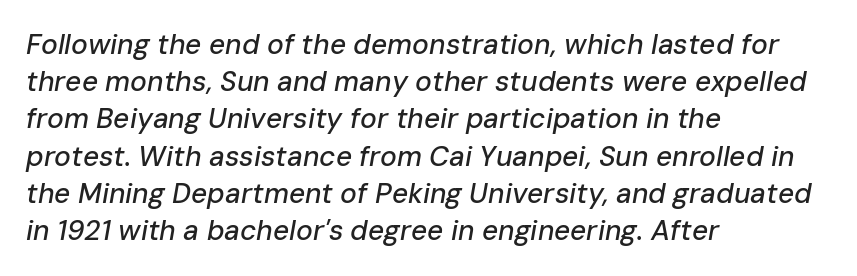
The passage shown is typed in a proportional face where columns would drift. Layout note: lines flush left. This rendering leaves character spacing at its baseline value. The lines sit at an ordinary, default distance from one another.
